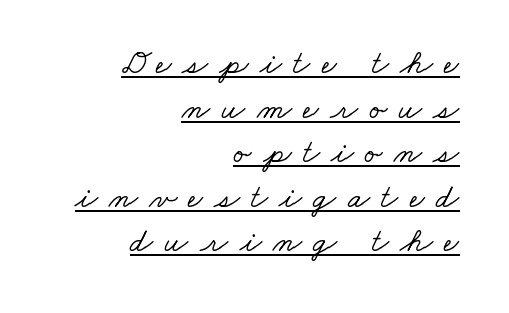
Old-style or modern, the face here clearly has serifs. The leading is moderate, giving the passage an even texture. Spacing verdict: proportional, widths tailored to each character. The horizontal fit of the characters is loose and conspicuously gappy. These lines stack with their right ends in a neat column.
